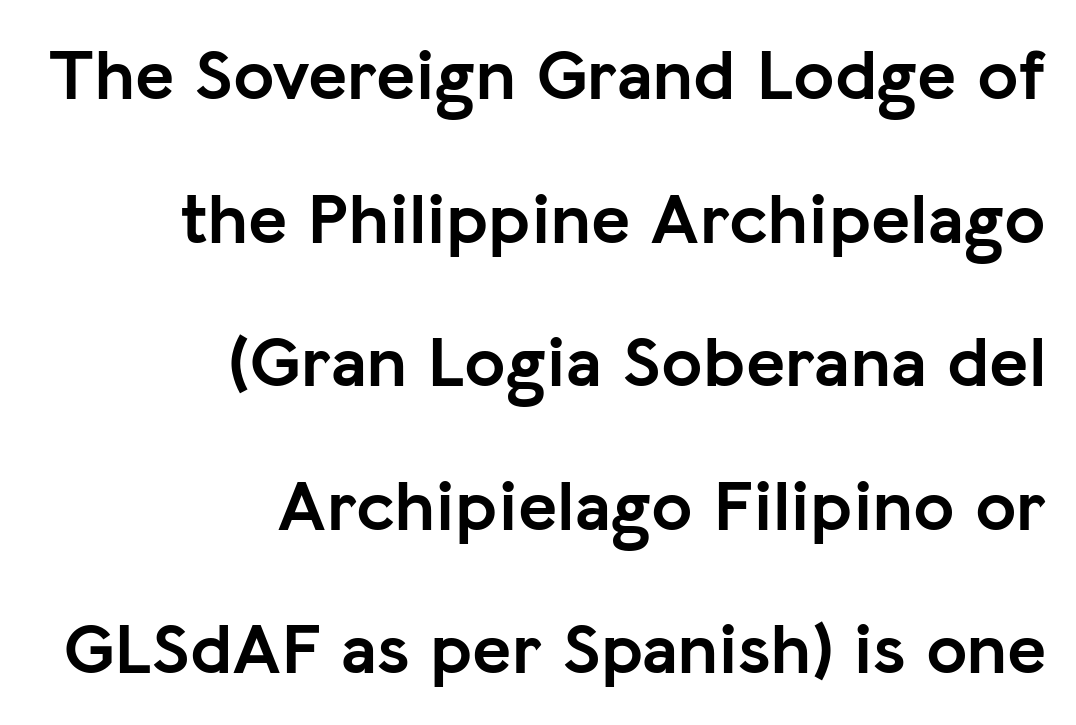
The image shows 74 px semibold sans-serif type, upright; set right-aligned, loose line spacing (1.94x), normal letter spacing, not underlined; low stroke contrast and a medium x-height.
